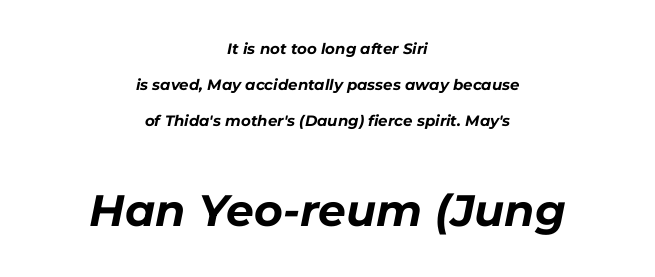
A great deal of white space separates one row of letters from the next. Pretty heavy lettering here — definitely bold. Nothing unusual about the tracking: characters are spaced as the font intends. Slant detected: the letters are inclined. This rendering uses center alignment, leaving both contours irregular but symmetric. Character size in the trailing block exceeds that of the leading block.
